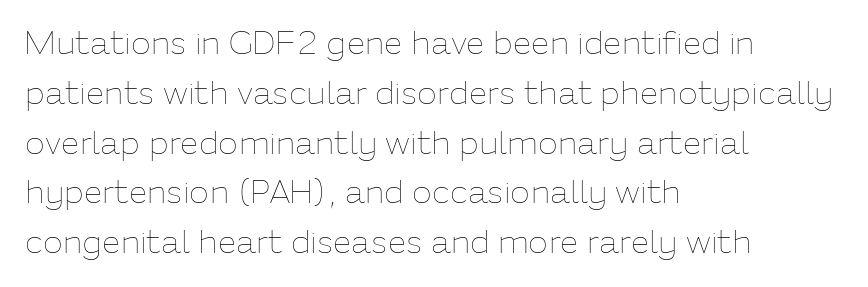
{"italic": "no", "bold": "no", "weight": "thin", "width": "normal", "stroke_contrast": "low", "x_height": "medium", "monospaced": "no", "underline": "no", "align": "left", "line_spacing": "normal", "line_spacing_ratio": 1.51, "letter_spacing": "normal", "letter_spacing_em": 0.0, "glyph_px": 33}
